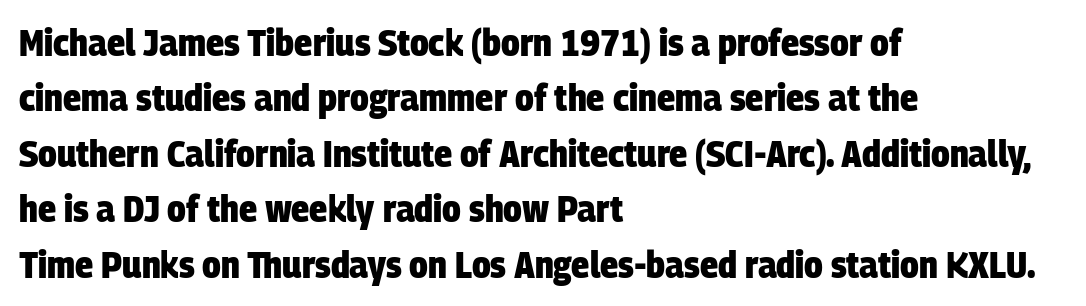
Looks like regular typesetting: each glyph gets only the width it needs. Descender tails drop into unmarked territory. Students, observe: this is what conventionally led text looks like. Short and long lines alike share a common starting point at left. A full-strength bold gives these letters their thick strokes. Nope, no serifs anywhere on these letters.
